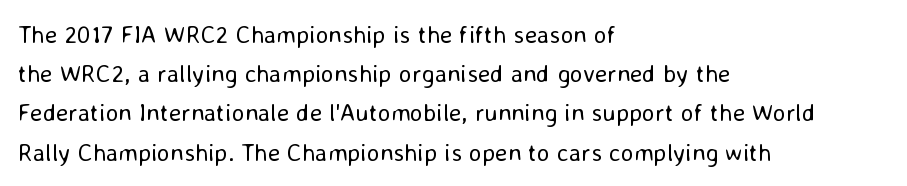
{"italic": "no", "bold": "no", "underline": "no", "align": "left", "line_spacing": "normal", "line_spacing_ratio": 1.57, "letter_spacing": "normal", "letter_spacing_em": 0.0, "glyph_px": 25}
